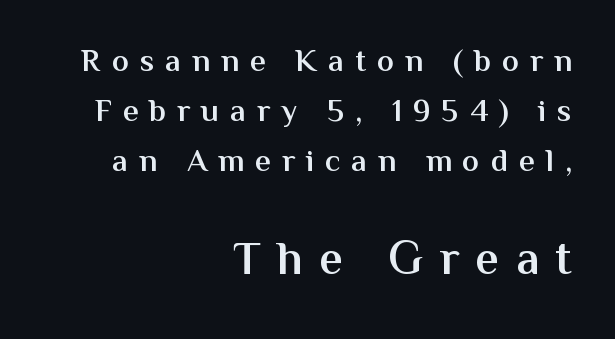
You could only call the tracking loose — the letters float apart. This sample has the flowing, uneven cadence of proportional lettering. The letters stand straight up with perfectly vertical stems. Horizontally, the lines are justified to the trailing edge only. Honestly, there is no underline to notice here at all. These lines carry some extra weight — a demibold, not a full bold.
